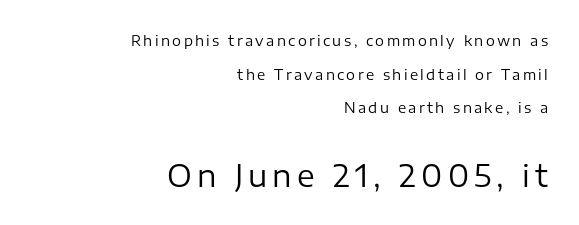
{"serif": "no", "italic": "no", "bold": "no", "weight": "regular", "width": "normal", "stroke_contrast": "low", "x_height": "medium", "monospaced": "no", "underline": "no", "align": "right", "line_spacing": "loose", "line_spacing_ratio": 2.4, "larger_block": "second", "size_ratio": 2.14, "glyph_px": 30}
